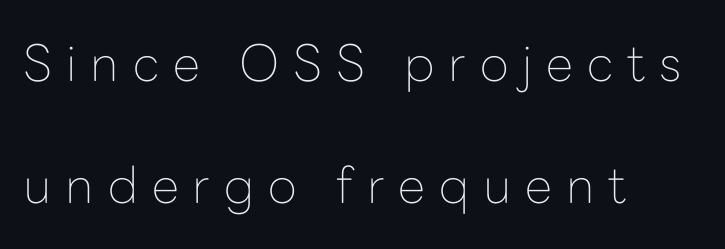
{"serif": "no", "italic": "no", "bold": "no", "weight": "thin", "width": "normal", "stroke_contrast": "low", "x_height": "medium", "monospaced": "no", "underline": "no", "align": "left", "line_spacing": "loose", "line_spacing_ratio": 2.45, "letter_spacing": "wide", "letter_spacing_em": 0.28, "glyph_px": 50}
